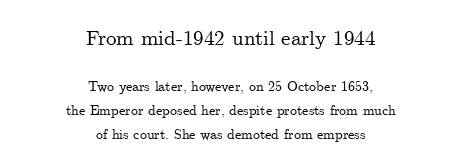
Caption: upper text group enlarged, lower text group reduced. The axis of the letterforms is exactly vertical. The space between consecutive lines is moderate. The zone under the glyphs is completely vacant.
